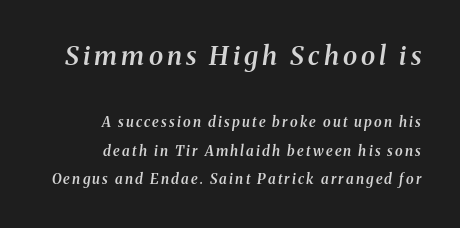
Q: Is the text bold? A: Semi-bold.
Q: Is the text italic (slanted)? A: Yes, it leans right by about 8 degrees.
Q: Is the text underlined? A: No.
Q: How is the paragraph aligned? A: Right-aligned.
Q: Is the spacing between lines tight, normal or loose? A: Loose.
Q: Which block of text is set in a larger size, the first (top) or the second (bottom)? A: The first (top) one.
